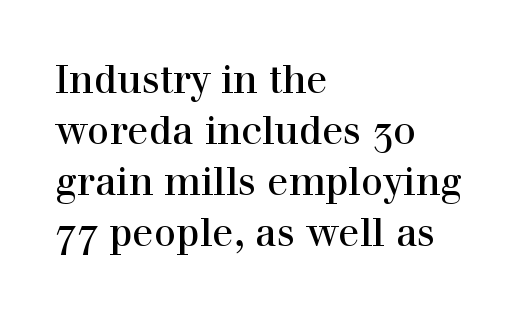
{"serif": "yes", "italic": "no", "width": "normal", "x_height": "medium", "monospaced": "no", "underline": "no", "align": "left", "line_spacing": "normal", "line_spacing_ratio": 1.31, "letter_spacing": "normal", "letter_spacing_em": 0.0, "glyph_px": 39}
